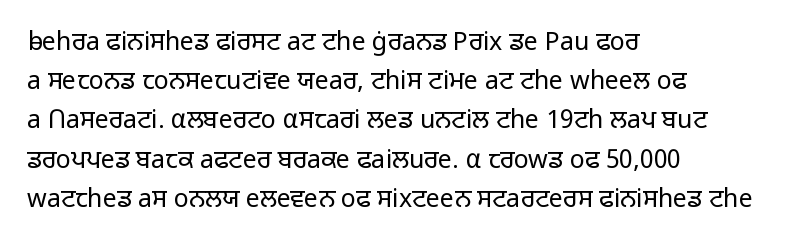
The image shows 25 px text type, upright; set left-aligned, normal line spacing (1.57x), normal letter spacing, not underlined.
